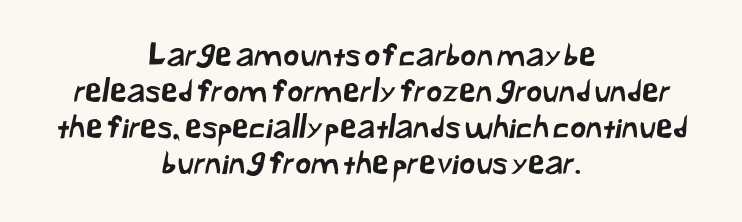
Centered paragraph, ragged on both sides. This sample uses plain, unmodified letter spacing. Is this a fixed-width face? No — the glyphs have proportional, varying widths. No feet cap the strokes, marking this as sans-serif type. Only glyphs here, with clear space below each row.
